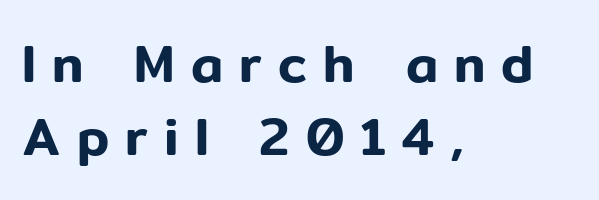
The image shows 52 px sans-serif type, upright; set left-aligned, normal line spacing (1.41x), unusually wide letter spacing (+0.31 em), not underlined; low stroke contrast and a medium x-height.
